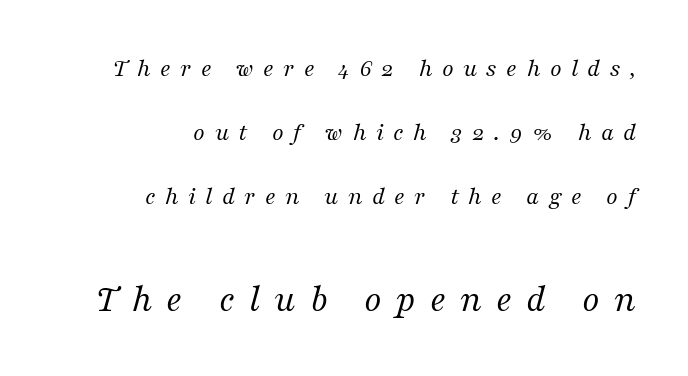
Vertical stems look standard width or narrower in stroke. A student would notice the bottom passage is typeset larger than what precedes it. Every row of glyphs terminates at an identical x-position on the right. If you measured baseline to baseline, you'd find a long distance. The typeface chosen for these lines features serifs. A typesetter would call this proportional, since set widths differ per character.
